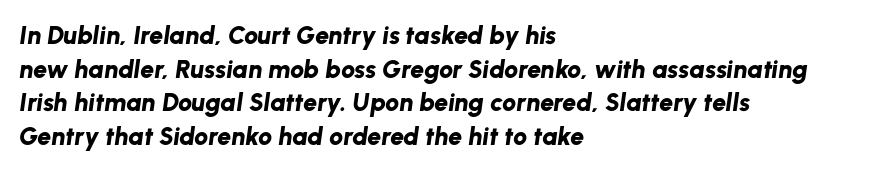
The area under the type is left untouched. When letters slant like this, we call the style italic. The line texture is even and compact thanks to regular tracking. The text block is weighted toward the left margin, trailing off unevenly rightward. Its strokes are broad and dark, the hallmark of bold type. A typesetter would call this leading conventional body-copy spacing.
